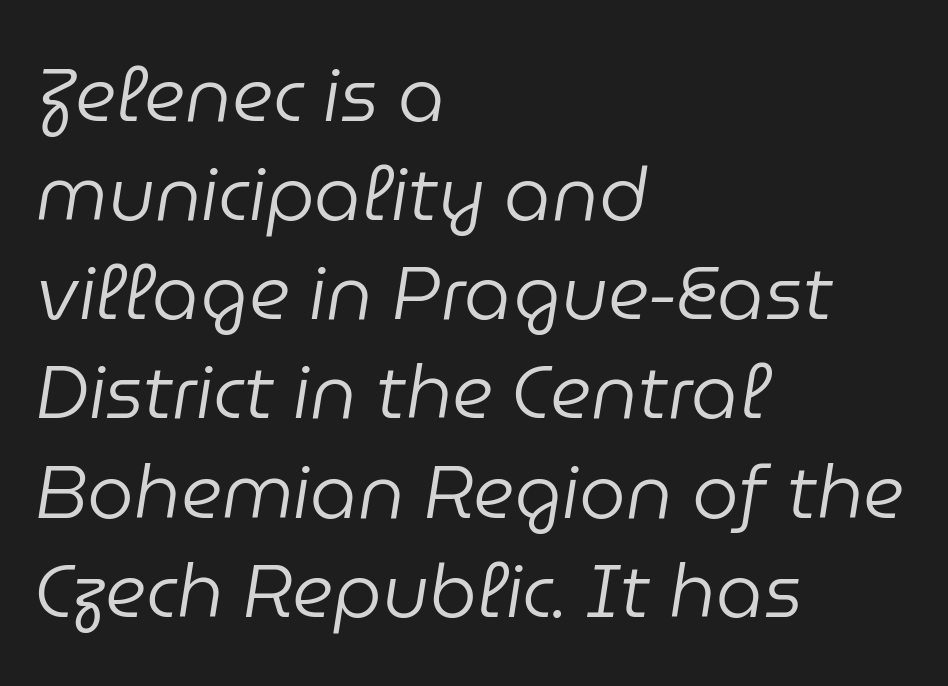
The image shows 74 px regular-weight type, italic (leaning right); set left-aligned, normal line spacing (1.34x), normal letter spacing, not underlined; low stroke contrast and a medium x-height.
